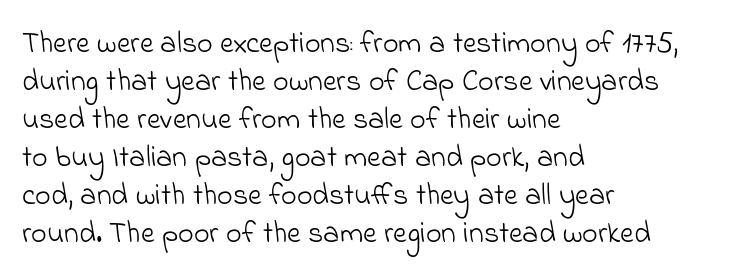
Q: Is the text bold? A: No.
Q: Is the typeface a serif or a sans-serif typeface? A: Sans-serif.
Q: Is the text underlined? A: No.
Q: How is the paragraph aligned? A: Left-aligned.
Q: Is the spacing between letters normal or unusually wide? A: Normal.
Q: Is the spacing between lines tight, normal or loose? A: Normal.
Q: Width (condensed, normal, or wide)? A: Normal.
Q: Stroke contrast? A: Low.
Q: x-height? A: Small.
Q: Monospaced? A: No.
